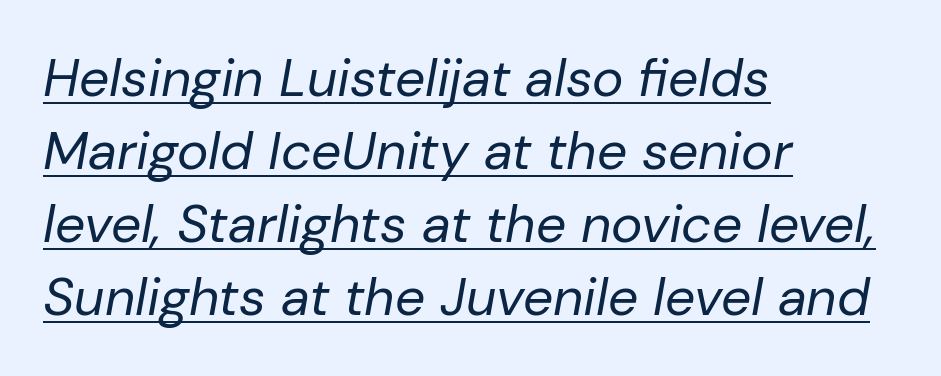
Q: Is the text bold? A: No.
Q: Is the text italic (slanted)? A: Yes, it leans right by about 10 degrees.
Q: Is the text underlined? A: Yes.
Q: How is the paragraph aligned? A: Left-aligned.
Q: Is the spacing between letters normal or unusually wide? A: Normal.
Q: Is the spacing between lines tight, normal or loose? A: Normal.
Q: Width (condensed, normal, or wide)? A: Normal.
Q: Stroke contrast? A: Low.
Q: x-height? A: Medium.
Q: Monospaced? A: No.
